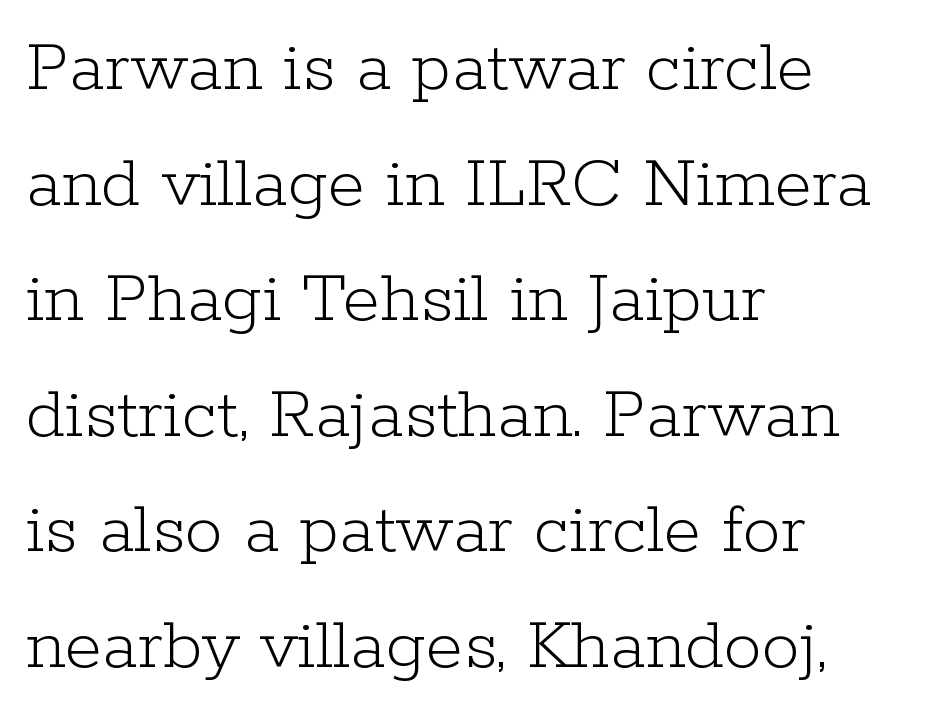
Is there any slant? The stems are plumb. A typesetter would call this proportional, since set widths differ per character. The baseline area is clear. In CSS terms this would be text-align: left. The letters look calm and open, with moderate or lighter stems.
